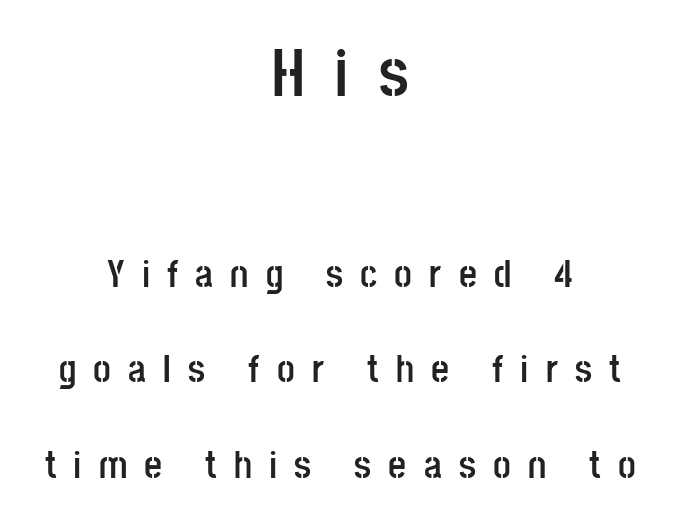
The image shows 68 px semibold, condensed sans-serif type, upright; set centered, loose line spacing (2.44x), unusually wide letter spacing (+0.44 em), not underlined; the first (top) block is 1.74x larger; low stroke contrast and a large x-height.
